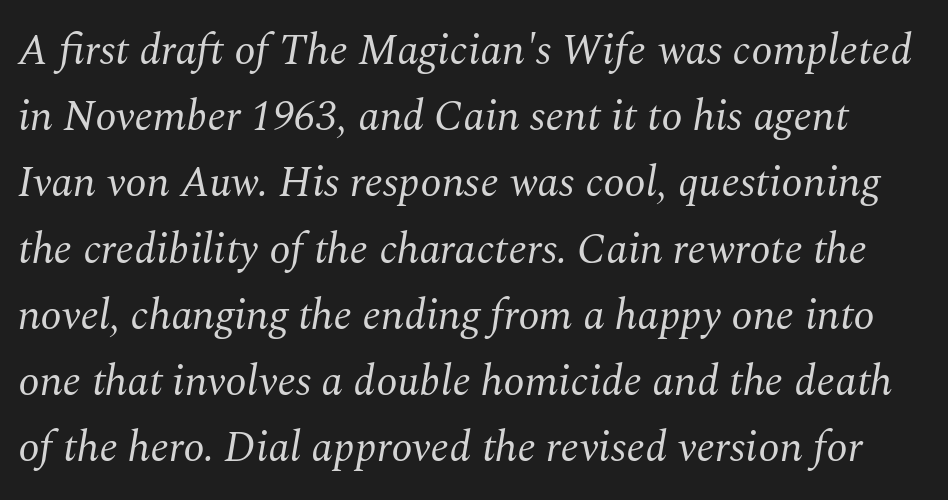
The image shows 43 px regular-weight serif type, italic (leaning right); set normal line spacing (1.54x), normal letter spacing, not underlined; medium stroke contrast and a medium x-height.
